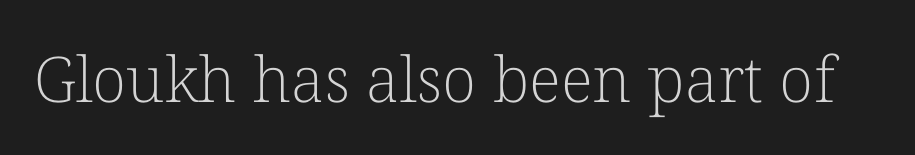
This rendering employs a face with finishing strokes, i.e., a serif. Do the characters align in a grid? No, the font is proportional. Has an underline been added? It has not. Tracking value appears to be zero — textbook default spacing.
